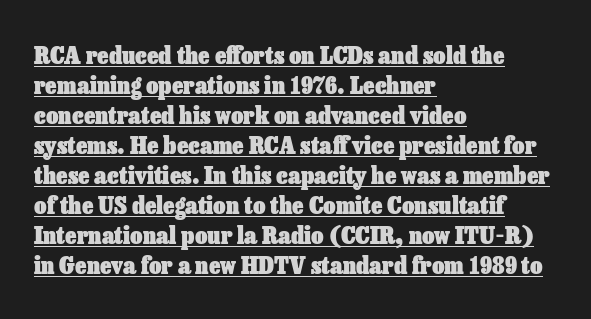
{"italic": "no", "bold": "yes", "underline": "yes", "align": "left", "line_spacing": "normal", "line_spacing_ratio": 1.25, "letter_spacing": "normal", "letter_spacing_em": 0.0, "glyph_px": 24}
